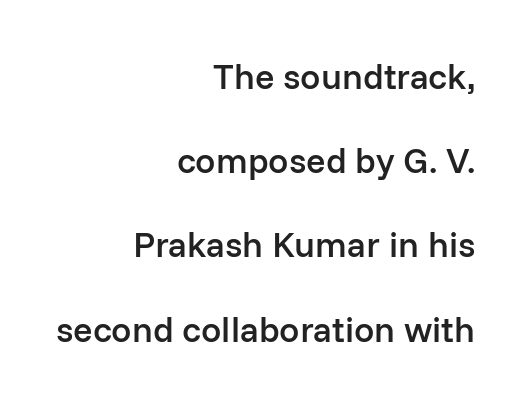
Q: Is the text bold? A: Semi-bold.
Q: Is the text italic (slanted)? A: No, it is upright.
Q: Is the typeface a serif or a sans-serif typeface? A: Sans-serif.
Q: Is the text underlined? A: No.
Q: How is the paragraph aligned? A: Right-aligned.
Q: Is the spacing between letters normal or unusually wide? A: Normal.
Q: Is the spacing between lines tight, normal or loose? A: Loose.
Q: Width (condensed, normal, or wide)? A: Normal.
Q: Stroke contrast? A: Low.
Q: x-height? A: Medium.
Q: Monospaced? A: No.
